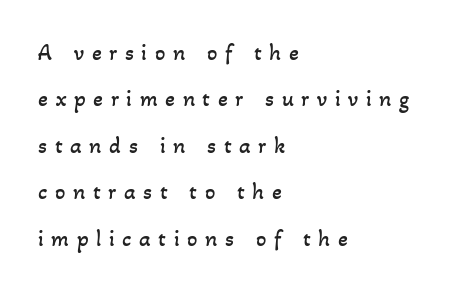
Q: Is the text bold? A: No.
Q: Is the text underlined? A: No.
Q: How is the paragraph aligned? A: Left-aligned.
Q: Is the spacing between letters normal or unusually wide? A: Unusually wide.
Q: Is the spacing between lines tight, normal or loose? A: Loose.
